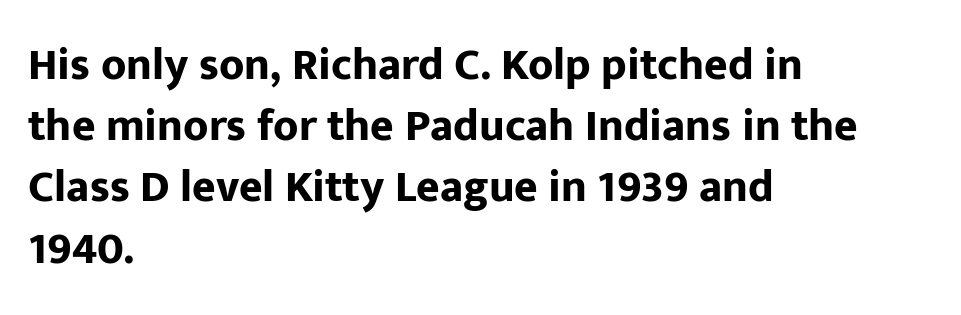
{"serif": "no", "italic": "no", "bold": "yes", "weight": "bold", "width": "normal", "stroke_contrast": "low", "x_height": "medium", "monospaced": "no", "underline": "no", "align": "left", "line_spacing": "normal", "line_spacing_ratio": 1.36, "letter_spacing": "normal", "letter_spacing_em": 0.0, "glyph_px": 45}
